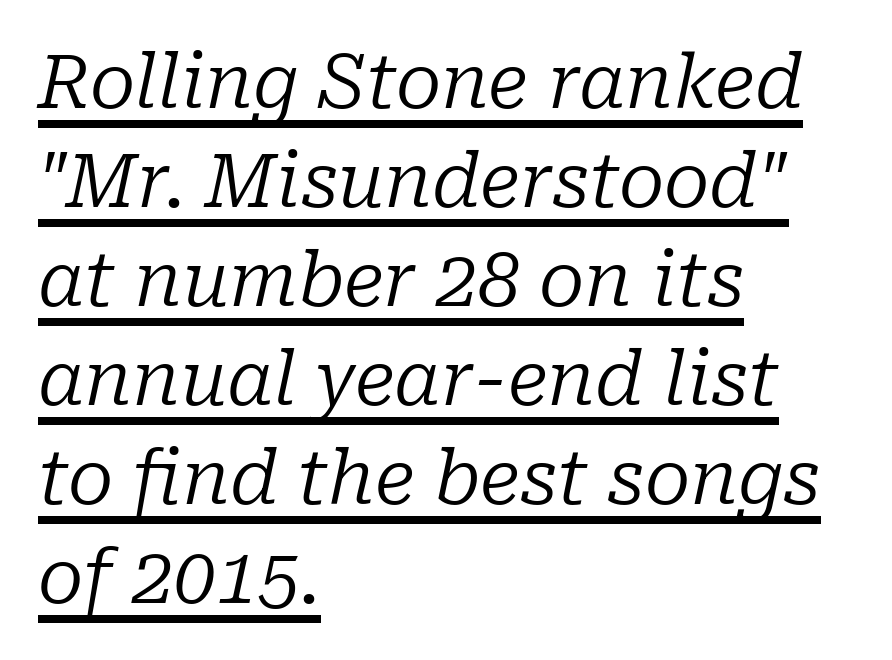
Every row of glyphs begins at an identical x-position on the left. Interline gaps are of average width in this sample. Stems and bowls with no extra thickness — not bold. The face used here is rendered with its standard letterfit. The sample's only ornament is a line tracing under the words. The text carries the slant typical of an italic or oblique font.
